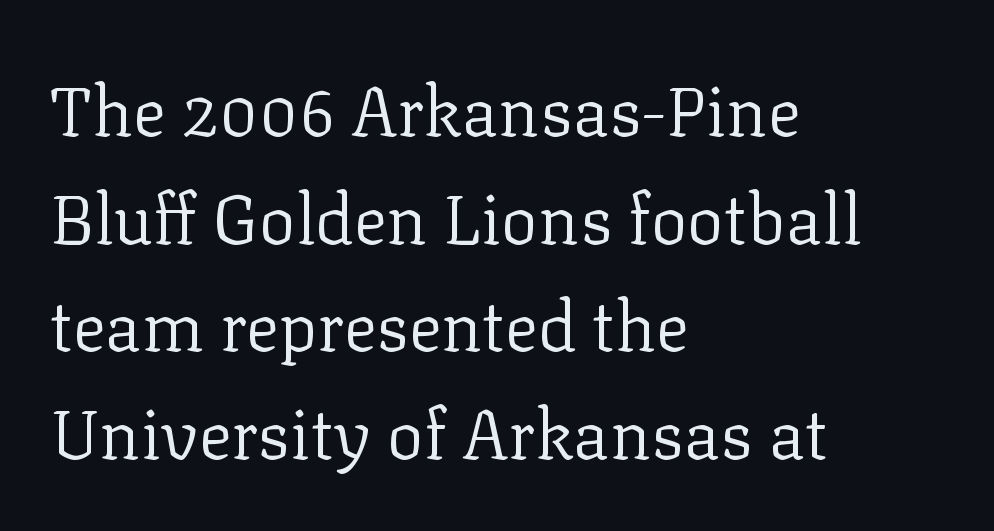
Leading matches the norm, producing a regular column. Does extra space separate the letters? No, they use regular spacing. Typographically, this falls in the serif category. Reading down the block, your eye returns to a fixed left position each line. The passage shown is typed in a proportional face where columns would drift. The zone under the glyphs is completely vacant.
